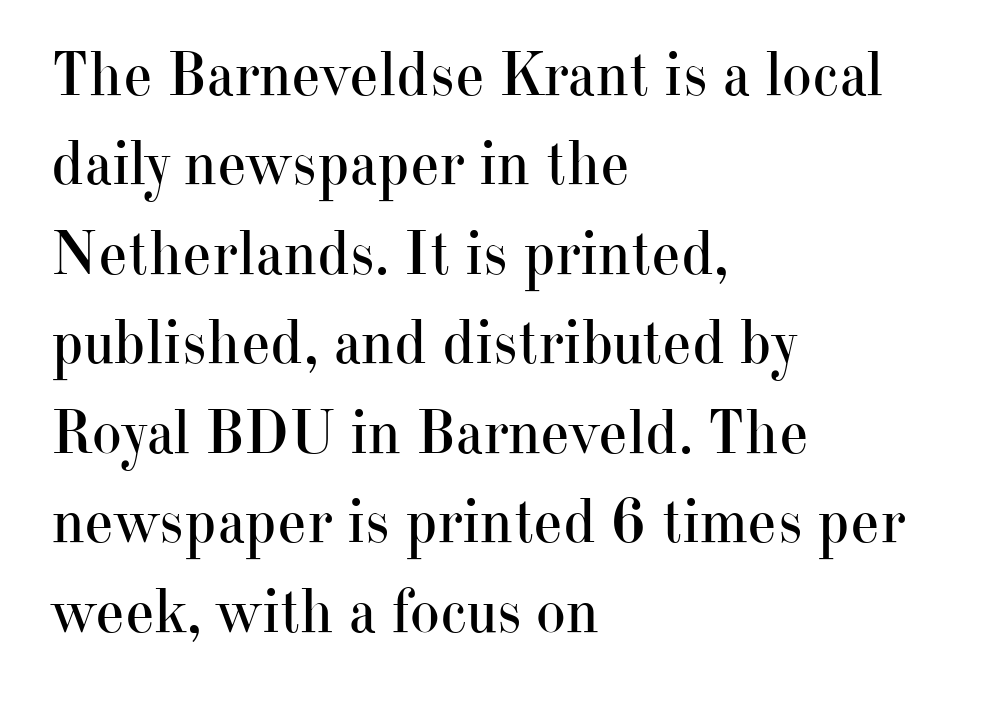
The image shows 63 px regular-weight serif type, upright; set left-aligned, normal line spacing (1.42x), normal letter spacing, not underlined; high stroke contrast and a small x-height.
